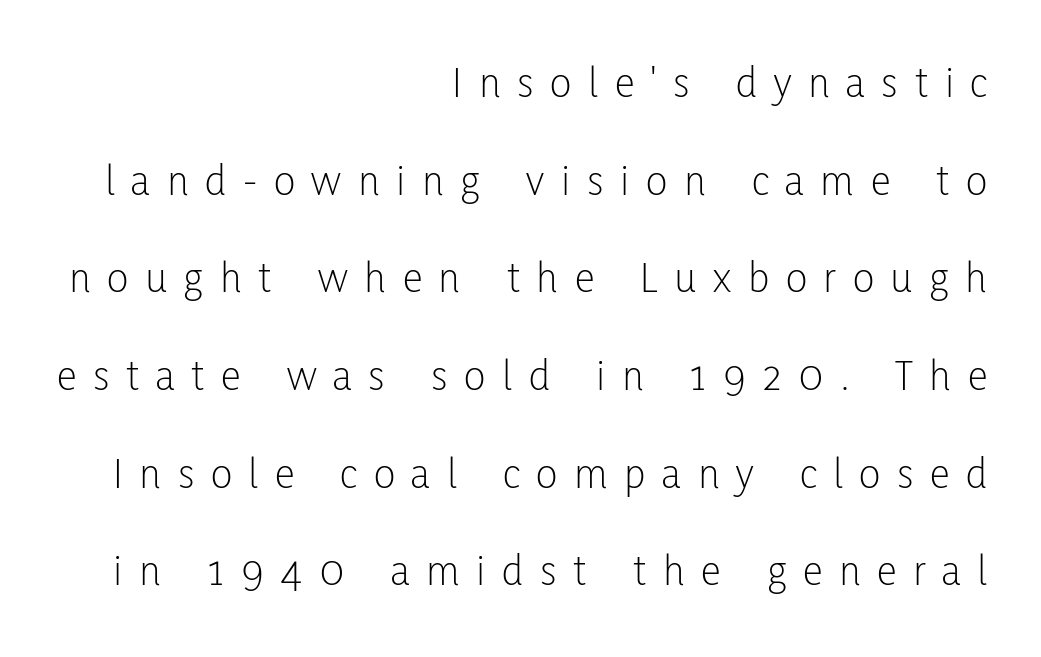
{"serif": "no", "italic": "no", "bold": "no", "weight": "light", "width": "condensed", "stroke_contrast": "low", "x_height": "medium", "monospaced": "no", "underline": "no", "align": "right", "line_spacing": "loose", "line_spacing_ratio": 2.17, "letter_spacing": "wide", "letter_spacing_em": 0.37, "glyph_px": 45}
